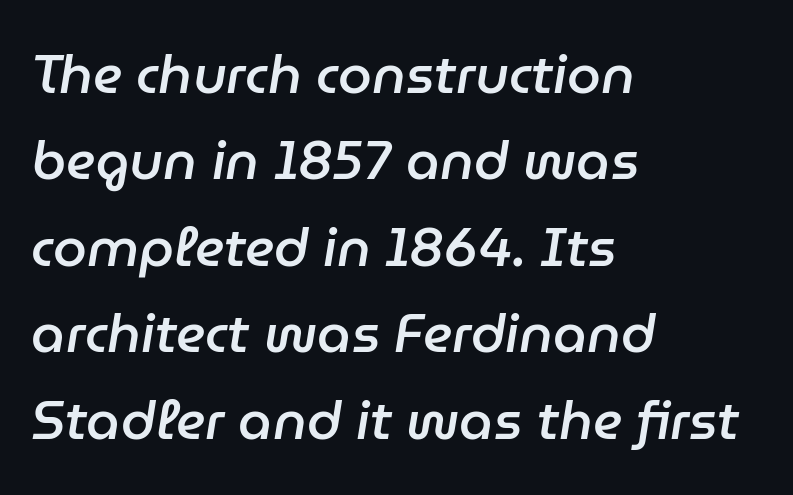
Honestly, there is no underline to notice here at all. What's the leading like? Ordinary, nothing unusual. This sample has the flowing, uneven cadence of proportional lettering. Would a proofreader flag this as italicized? Yes. The ragged edge is on the right, which tells us the setting is flush left.
